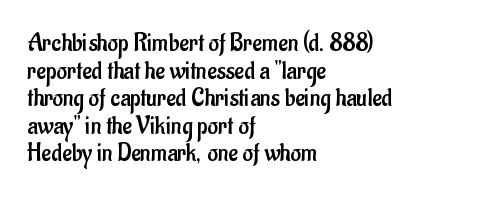
{"italic": "no", "bold": "no", "underline": "no", "align": "left", "line_spacing": "tight", "line_spacing_ratio": 1.06, "letter_spacing": "normal", "letter_spacing_em": 0.0, "glyph_px": 26}
